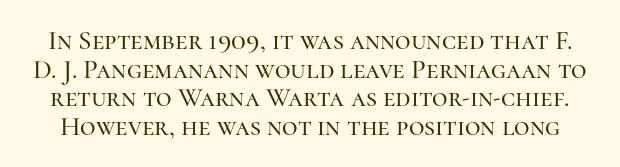
{"italic": "no", "underline": "no", "line_spacing": "tight", "line_spacing_ratio": 1.06, "letter_spacing": "normal", "letter_spacing_em": 0.0, "glyph_px": 27}
